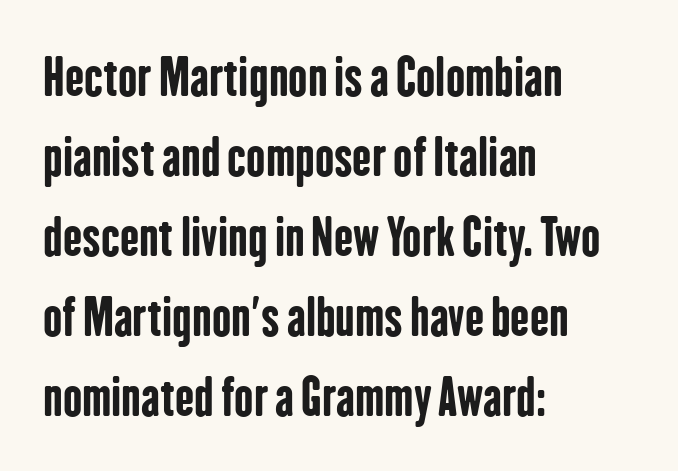
Letter spacing: default. The face used here has the dense, thick strokes of a bold. The letters carry no serifs — their stems end cleanly without finishing strokes. The typesetter chose a ragged-right arrangement here. Evenly set lines give the paragraph a standard silhouette. Rule under the text: the space is simply empty.
